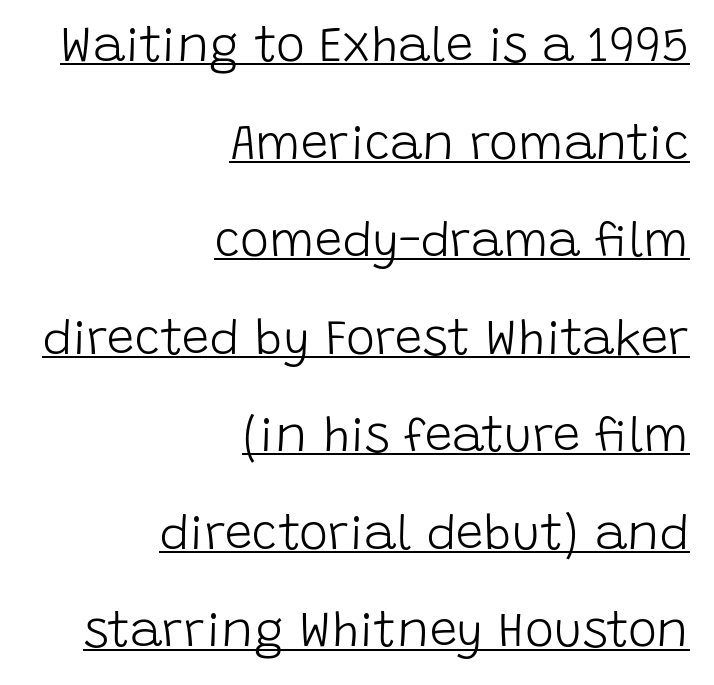
Q: Is the text bold? A: No.
Q: Is the text italic (slanted)? A: No, it is upright.
Q: Is the typeface a serif or a sans-serif typeface? A: Sans-serif.
Q: Is the text underlined? A: Yes.
Q: How is the paragraph aligned? A: Right-aligned.
Q: Is the spacing between letters normal or unusually wide? A: Normal.
Q: Is the spacing between lines tight, normal or loose? A: Loose.
Q: Width (condensed, normal, or wide)? A: Normal.
Q: Stroke contrast? A: Low.
Q: x-height? A: Large.
Q: Monospaced? A: No.
